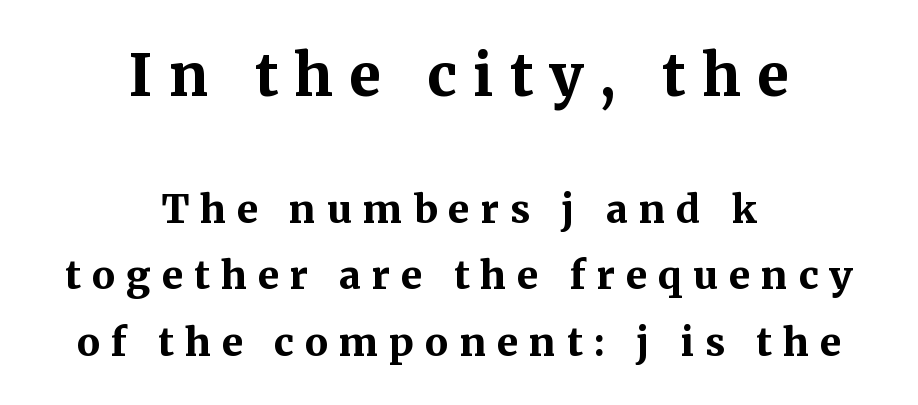
The paragraph shown floats in the horizontal middle. The rendering shows small feet on the letterforms — a serif design. Anything drawn beneath the words? Only blank space. These words are printed bold, with thick strokes throughout.
